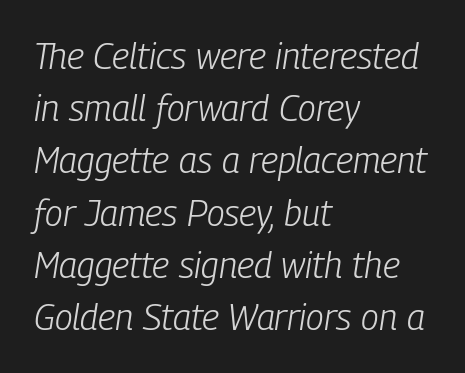
Underlining? Definitely not there. Do the characters align in a grid? No, the font is proportional. Default kerning and tracking; the words read as compact shapes. Stems here are at most as thick as an everyday book face. Yep, that's italic — everything's leaning.
